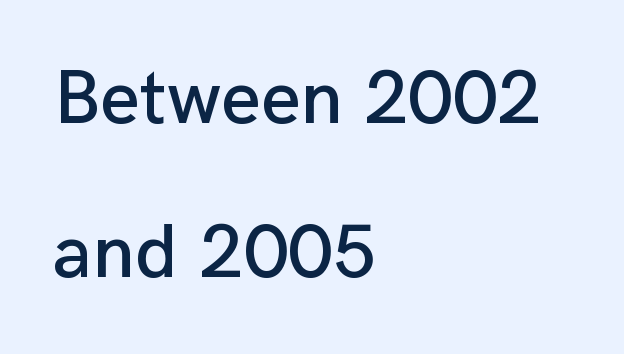
Ordinary non-slanted type is in use. Observe the absence of serifs on each vertical stroke in this sample. The passage shown is not underscored anywhere. There is no visible air inserted between adjacent glyphs.
